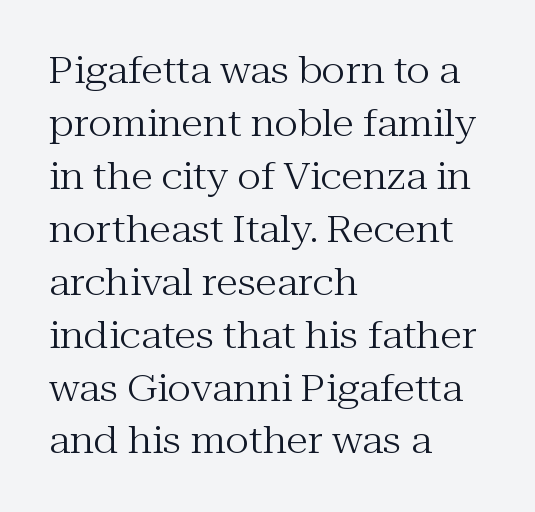
The image shows 36 px regular-weight serif type, upright; set left-aligned, normal line spacing (1.47x), normal letter spacing, not underlined; medium stroke contrast and a medium x-height.
